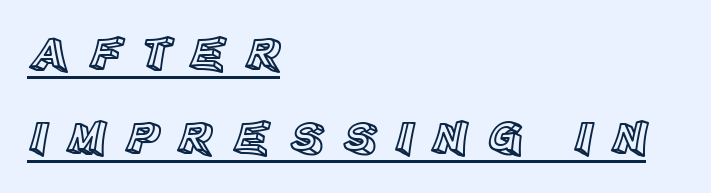
Q: Is the text italic (slanted)? A: Yes.
Q: Is the text underlined? A: Yes.
Q: How is the paragraph aligned? A: Left-aligned.
Q: Is the spacing between letters normal or unusually wide? A: Unusually wide.
Q: Width (condensed, normal, or wide)? A: Normal.
Q: x-height? A: Large.
Q: Monospaced? A: No.
